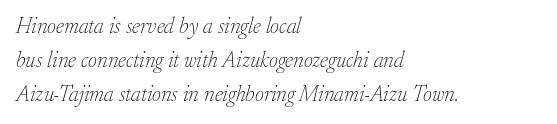
The image shows 22 px text type, italic (leaning right); set left-aligned, normal line spacing (1.55x), normal letter spacing, not underlined.
